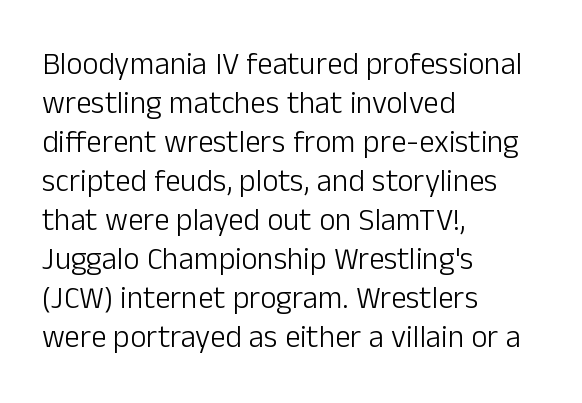
The image shows 31 px light sans-serif type, upright; set left-aligned, normal line spacing (1.26x), normal letter spacing, not underlined; low stroke contrast and a medium x-height.
